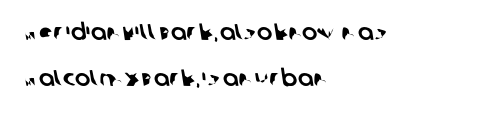
The space beneath each line is pristine and unruled. The ragged edge is on the right, which tells us the setting is flush left. There is no visible air inserted between adjacent glyphs. This block would shrink considerably if given ordinary leading; it's expanded now.
